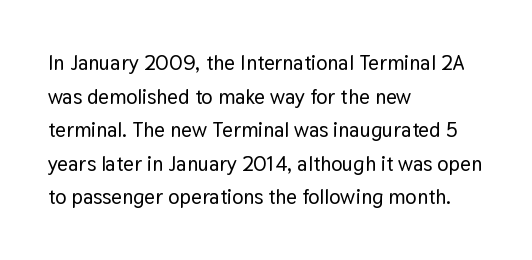
Between one letter and the next there's only the usual sliver of space. The baseline area is clear. Vertically, the passage feels balanced, rows spaced as you'd expect. This sample is left-justified, so line endings fall wherever the words run out.
